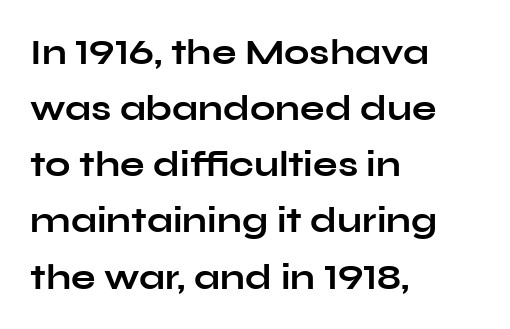
{"serif": "no", "italic": "no", "bold": "yes", "weight": "bold", "width": "wide", "stroke_contrast": "low", "x_height": "medium", "monospaced": "no", "underline": "no", "align": "left", "line_spacing": "normal", "line_spacing_ratio": 1.56, "letter_spacing": "normal", "letter_spacing_em": 0.0, "glyph_px": 36}
